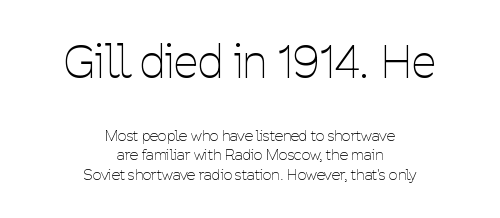
Q: Is the text bold? A: No.
Q: Is the text italic (slanted)? A: No, it is upright.
Q: Is the typeface a serif or a sans-serif typeface? A: Sans-serif.
Q: Is the text underlined? A: No.
Q: How is the paragraph aligned? A: Centered.
Q: Is the spacing between letters normal or unusually wide? A: Normal.
Q: Is the spacing between lines tight, normal or loose? A: Normal.
Q: Which block of text is set in a larger size, the first (top) or the second (bottom)? A: The first (top) one.
Q: Width (condensed, normal, or wide)? A: Condensed.
Q: Stroke contrast? A: Low.
Q: x-height? A: Medium.
Q: Monospaced? A: No.
